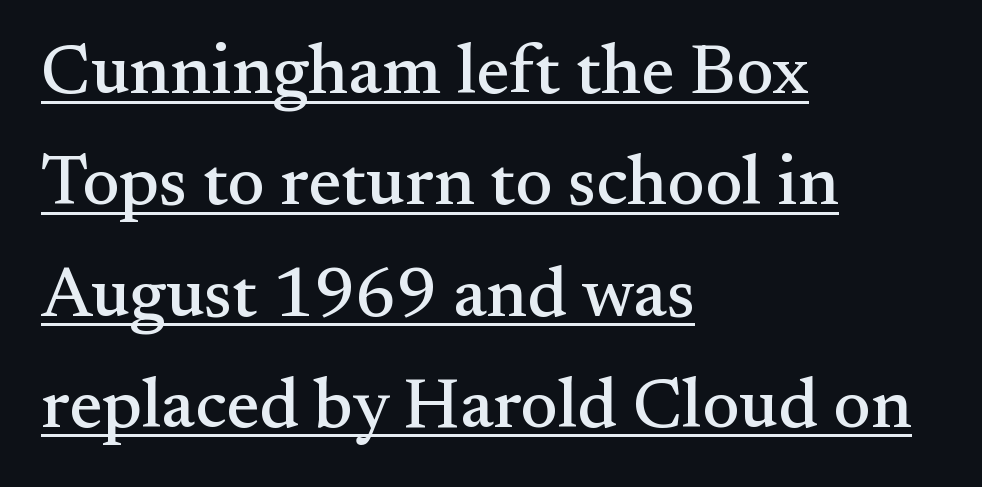
The image shows 70 px serif type, upright; set left-aligned, normal line spacing (1.59x), normal letter spacing, underlined; medium stroke contrast and a small x-height.
